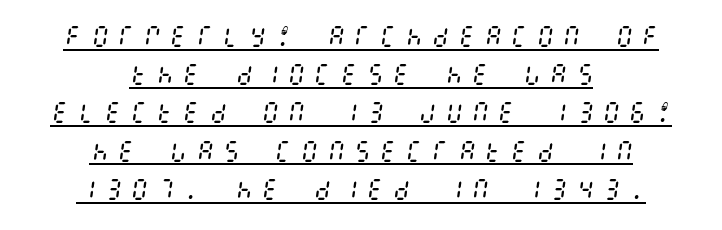
{"italic": "yes", "lean": "right", "slant_degrees": 8, "bold": "no", "underline": "yes", "align": "center", "line_spacing": "normal", "line_spacing_ratio": 1.66, "letter_spacing": "wide", "letter_spacing_em": 0.34, "glyph_px": 23}
